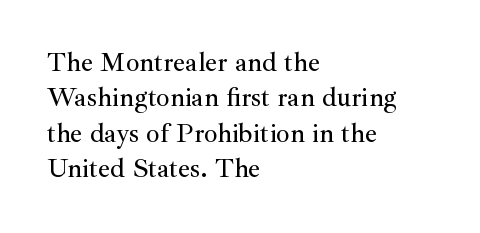
{"italic": "no", "underline": "no", "align": "left", "line_spacing": "normal", "line_spacing_ratio": 1.31, "letter_spacing": "normal", "letter_spacing_em": 0.0, "glyph_px": 27}
